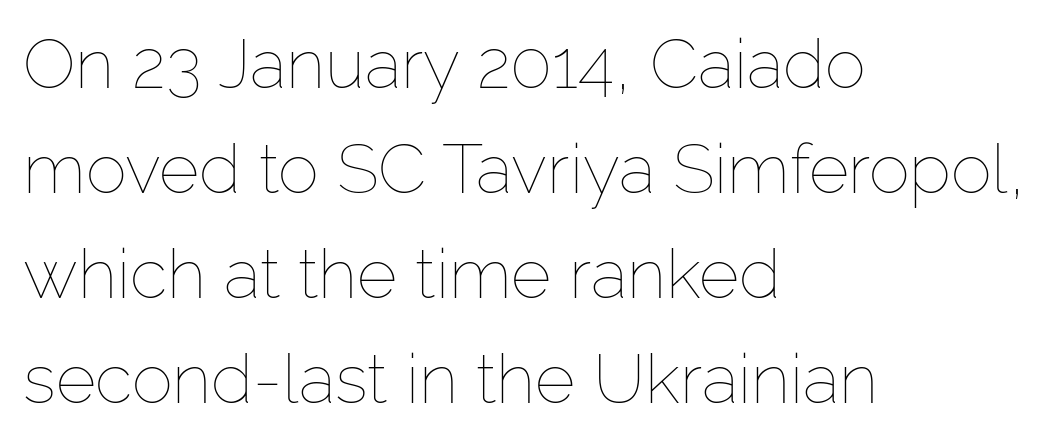
{"italic": "no", "bold": "no", "weight": "thin", "width": "normal", "stroke_contrast": "low", "x_height": "medium", "monospaced": "no", "underline": "no", "align": "left", "line_spacing": "normal", "line_spacing_ratio": 1.52, "letter_spacing": "normal", "letter_spacing_em": 0.0, "glyph_px": 69}
